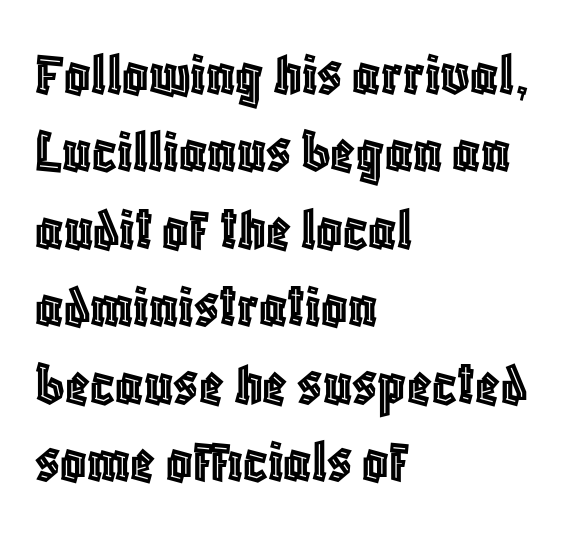
The specimen omits any rule beneath the text block's lines. Letter spacing: default. Each letter keeps its own natural width here, so spacing adapts to shape. Teacher's note: observe the even left margin — that is flush-left alignment. Italic? Not at all — the glyphs are vertical.
